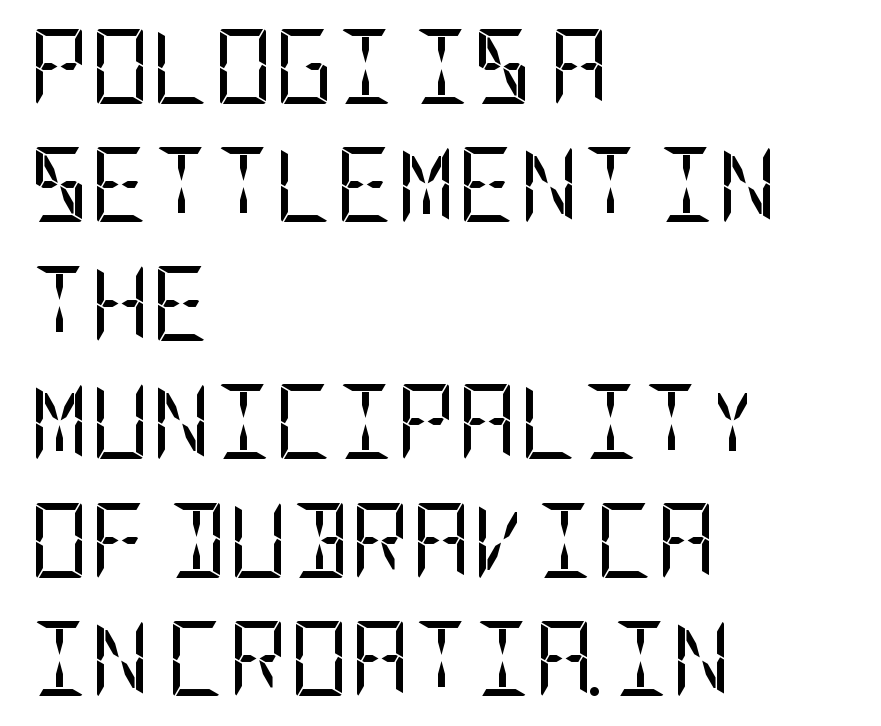
{"serif": "no", "italic": "no", "bold": "no", "weight": "regular", "width": "condensed", "stroke_contrast": "low", "x_height": "large", "underline": "no", "align": "left", "line_spacing": "normal", "line_spacing_ratio": 1.58, "letter_spacing": "normal", "letter_spacing_em": 0.0, "glyph_px": 75}
